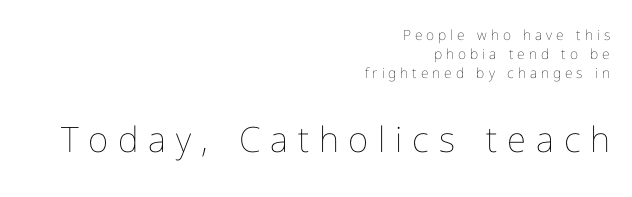
{"italic": "no", "bold": "no", "weight": "thin", "width": "normal", "stroke_contrast": "low", "x_height": "medium", "monospaced": "no", "underline": "no", "align": "right", "line_spacing": "normal", "line_spacing_ratio": 1.36, "letter_spacing": "wide", "letter_spacing_em": 0.28, "larger_block": "second", "size_ratio": 2.5, "glyph_px": 35}
